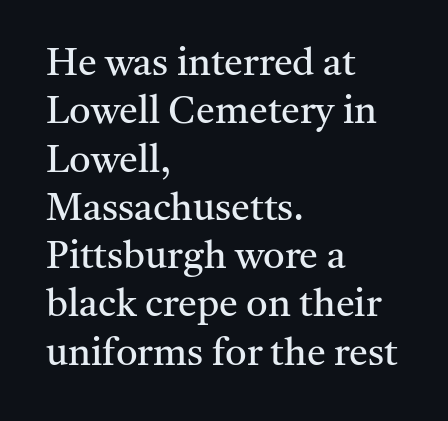
Q: Is the text bold? A: No.
Q: Is the text italic (slanted)? A: No, it is upright.
Q: Is the typeface a serif or a sans-serif typeface? A: Serif.
Q: Is the text underlined? A: No.
Q: How is the paragraph aligned? A: Left-aligned.
Q: Is the spacing between letters normal or unusually wide? A: Normal.
Q: Is the spacing between lines tight, normal or loose? A: Normal.
Q: Width (condensed, normal, or wide)? A: Normal.
Q: Stroke contrast? A: Medium.
Q: x-height? A: Medium.
Q: Monospaced? A: No.
